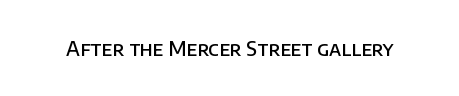
Q: Is the text bold? A: Semi-bold.
Q: Is the text italic (slanted)? A: No, it is upright.
Q: Is the text underlined? A: No.
Q: Is the spacing between letters normal or unusually wide? A: Normal.
